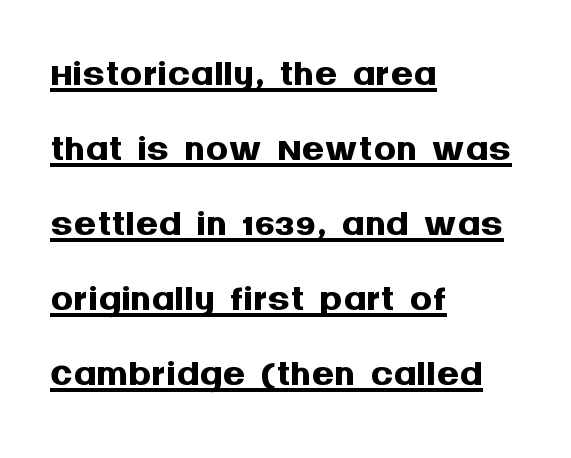
{"serif": "no", "italic": "no", "bold": "yes", "weight": "semibold", "width": "normal", "stroke_contrast": "medium", "x_height": "large", "monospaced": "no", "underline": "yes", "align": "left", "line_spacing": "normal", "line_spacing_ratio": 1.34, "letter_spacing": "normal", "letter_spacing_em": 0.0, "glyph_px": 56}
